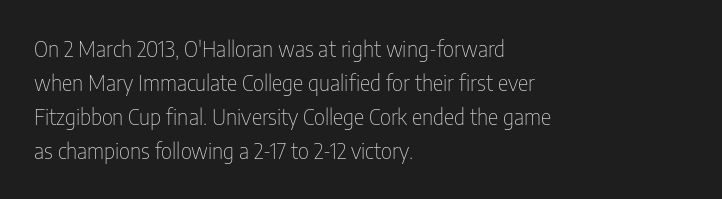
Q: Is the text bold? A: No.
Q: Is the text italic (slanted)? A: No, it is upright.
Q: Is the text underlined? A: No.
Q: How is the paragraph aligned? A: Left-aligned.
Q: Is the spacing between letters normal or unusually wide? A: Normal.
Q: Is the spacing between lines tight, normal or loose? A: Normal.
